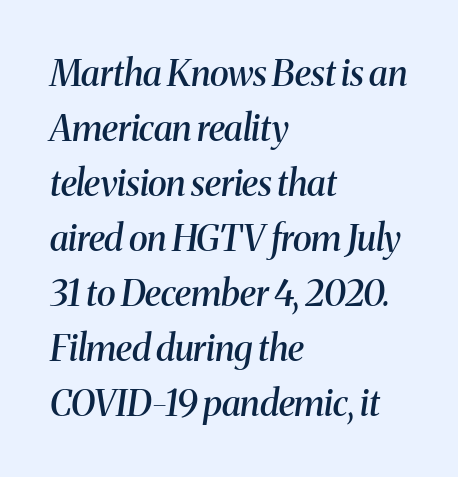
Q: Is the text bold? A: Semi-bold.
Q: Is the text italic (slanted)? A: Yes, it leans right by about 8 degrees.
Q: Is the typeface a serif or a sans-serif typeface? A: Serif.
Q: Is the text underlined? A: No.
Q: How is the paragraph aligned? A: Left-aligned.
Q: Is the spacing between letters normal or unusually wide? A: Normal.
Q: Is the spacing between lines tight, normal or loose? A: Normal.
Q: Width (condensed, normal, or wide)? A: Normal.
Q: Stroke contrast? A: Medium.
Q: x-height? A: Medium.
Q: Monospaced? A: No.
